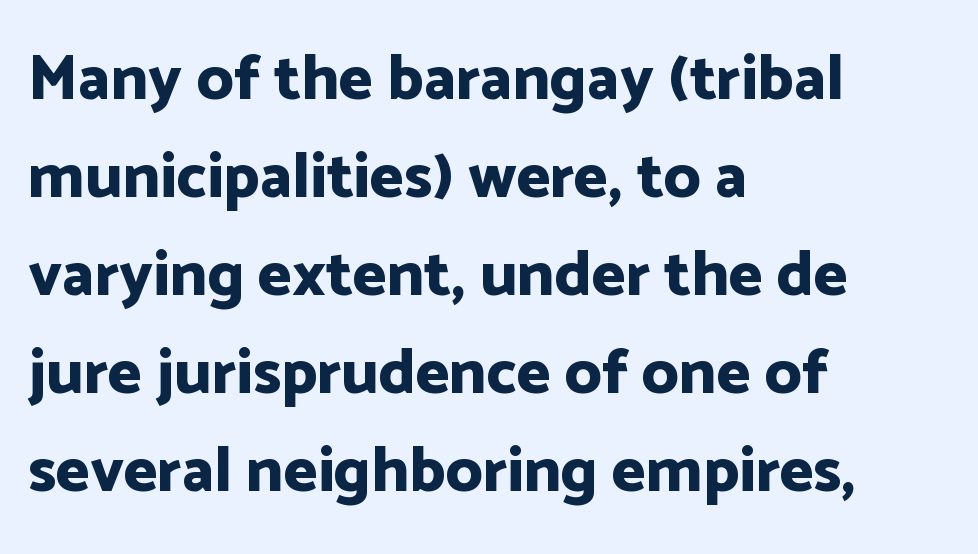
Q: Is the text bold? A: Yes.
Q: Is the text italic (slanted)? A: No, it is upright.
Q: Is the typeface a serif or a sans-serif typeface? A: Sans-serif.
Q: Is the text underlined? A: No.
Q: How is the paragraph aligned? A: Left-aligned.
Q: Is the spacing between letters normal or unusually wide? A: Normal.
Q: Is the spacing between lines tight, normal or loose? A: Normal.
Q: Width (condensed, normal, or wide)? A: Normal.
Q: Stroke contrast? A: Low.
Q: x-height? A: Medium.
Q: Monospaced? A: No.
